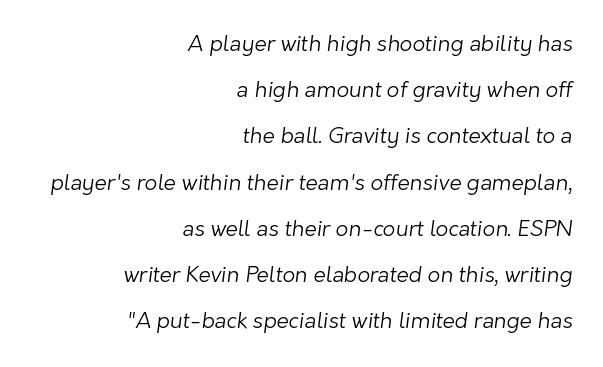
{"bold": "no", "underline": "no", "align": "right", "line_spacing": "loose", "line_spacing_ratio": 2.1, "letter_spacing": "normal", "letter_spacing_em": 0.0, "glyph_px": 22}
